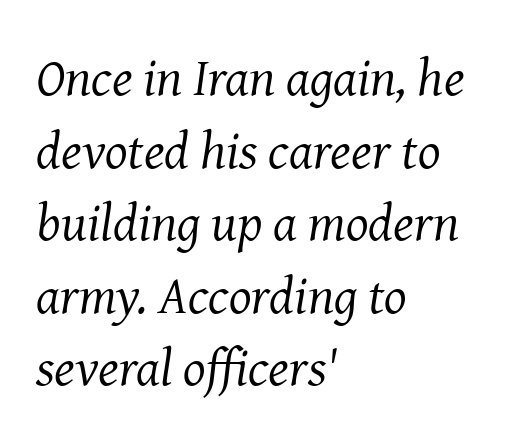
Q: Is the text bold? A: No.
Q: Is the text italic (slanted)? A: Yes, it leans right by about 8 degrees.
Q: Is the typeface a serif or a sans-serif typeface? A: Serif.
Q: Is the text underlined? A: No.
Q: How is the paragraph aligned? A: Left-aligned.
Q: Is the spacing between letters normal or unusually wide? A: Normal.
Q: Is the spacing between lines tight, normal or loose? A: Normal.
Q: Width (condensed, normal, or wide)? A: Normal.
Q: Stroke contrast? A: Medium.
Q: x-height? A: Medium.
Q: Monospaced? A: No.
